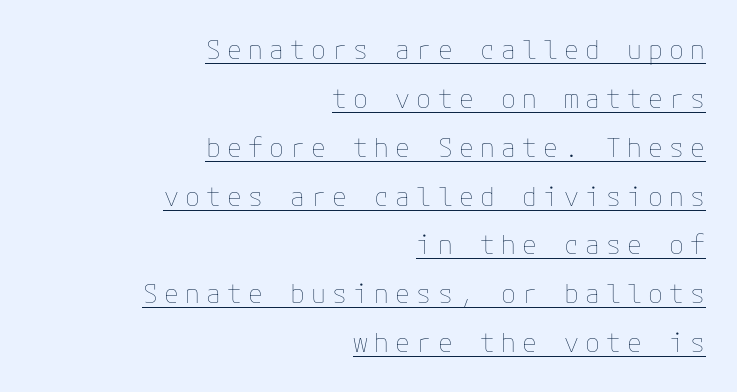
The passage is arranged like a letterhead date or caption credit — flush right. No extra ink here — the face is not bold. Nope, not italic — everything's standing straight. A continuous stroke trails under the words, as in a hyperlink. Short note: letters widely spaced.
